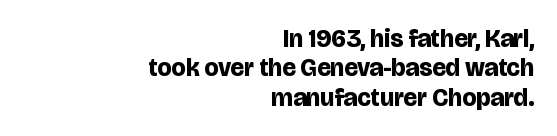
Q: Is the text bold? A: Yes.
Q: Is the text italic (slanted)? A: No, it is upright.
Q: Is the text underlined? A: No.
Q: How is the paragraph aligned? A: Right-aligned.
Q: Is the spacing between letters normal or unusually wide? A: Normal.
